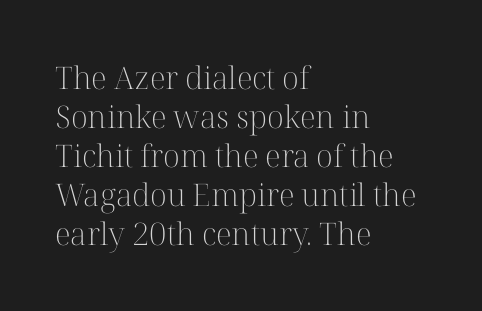
{"serif": "yes", "italic": "no", "bold": "no", "weight": "light", "width": "normal", "stroke_contrast": "high", "x_height": "medium", "monospaced": "no", "underline": "no", "align": "left", "line_spacing": "normal", "line_spacing_ratio": 1.26, "letter_spacing": "normal", "letter_spacing_em": 0.0, "glyph_px": 31}
